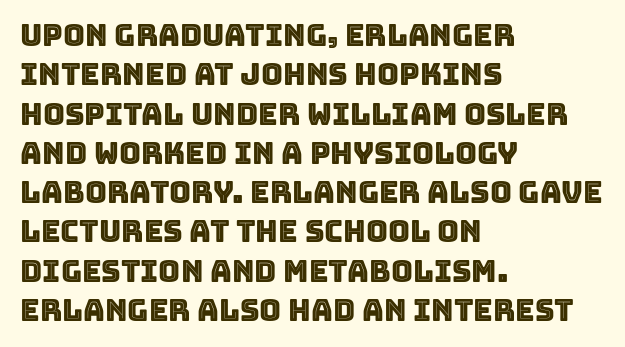
The image shows 30 px text type, upright; set left-aligned, normal line spacing (1.31x), normal letter spacing, not underlined; a large x-height.
